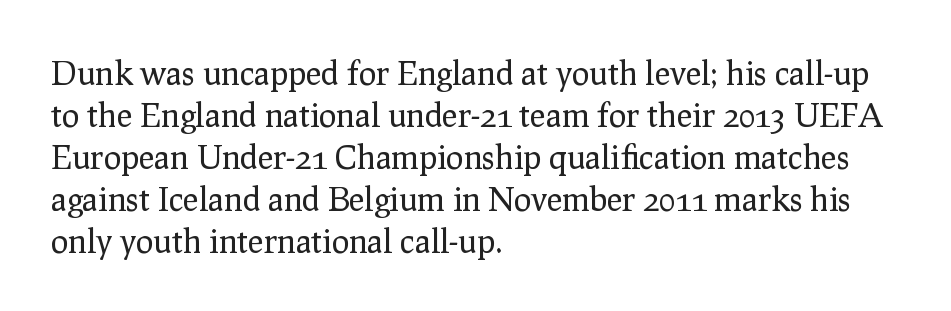
Q: Is the text bold? A: No.
Q: Is the text italic (slanted)? A: No, it is upright.
Q: Is the typeface a serif or a sans-serif typeface? A: Serif.
Q: Is the text underlined? A: No.
Q: How is the paragraph aligned? A: Left-aligned.
Q: Is the spacing between letters normal or unusually wide? A: Normal.
Q: Is the spacing between lines tight, normal or loose? A: Normal.
Q: Width (condensed, normal, or wide)? A: Normal.
Q: Stroke contrast? A: Low.
Q: x-height? A: Medium.
Q: Monospaced? A: No.
